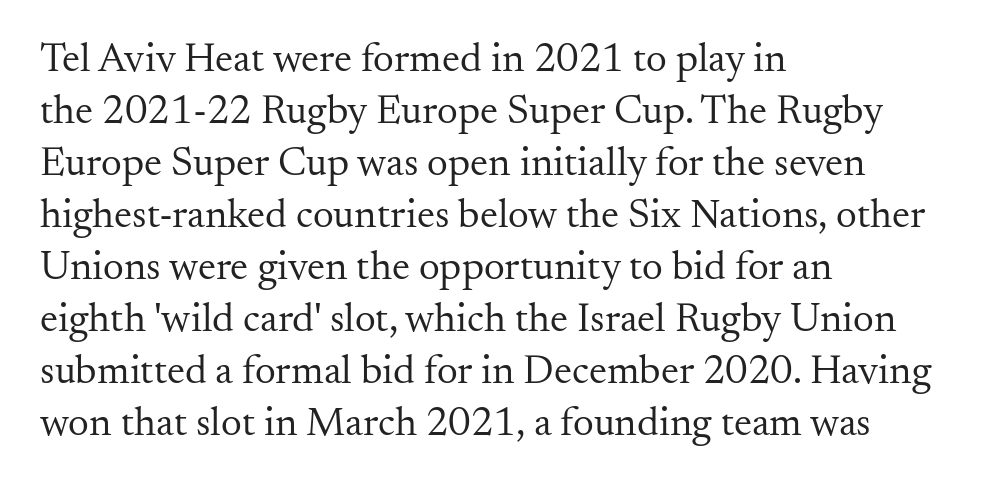
{"serif": "yes", "italic": "no", "bold": "no", "weight": "regular", "width": "normal", "stroke_contrast": "medium", "x_height": "small", "monospaced": "no", "underline": "no", "align": "left", "line_spacing": "normal", "line_spacing_ratio": 1.27, "letter_spacing": "normal", "letter_spacing_em": 0.0, "glyph_px": 41}
